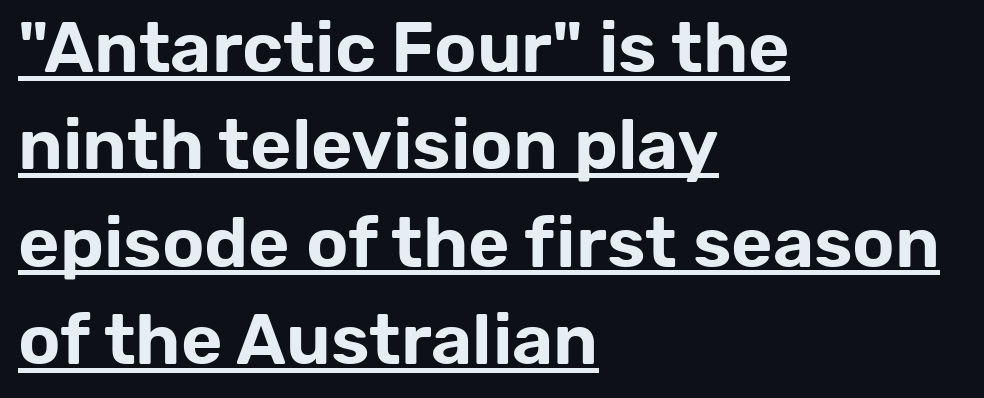
Q: Is the text italic (slanted)? A: No, it is upright.
Q: Is the typeface a serif or a sans-serif typeface? A: Sans-serif.
Q: Is the text underlined? A: Yes.
Q: How is the paragraph aligned? A: Left-aligned.
Q: Is the spacing between letters normal or unusually wide? A: Normal.
Q: Is the spacing between lines tight, normal or loose? A: Normal.
Q: Width (condensed, normal, or wide)? A: Normal.
Q: Stroke contrast? A: Low.
Q: x-height? A: Medium.
Q: Monospaced? A: No.
